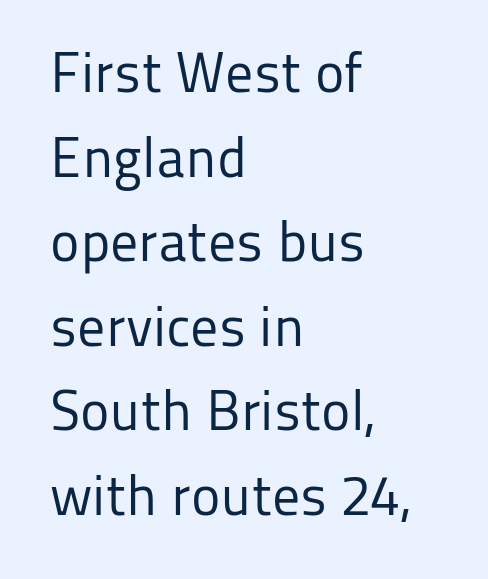
The image shows 56 px regular-weight sans-serif type, upright; set left-aligned, normal line spacing (1.51x), normal letter spacing, not underlined; low stroke contrast and a medium x-height.
